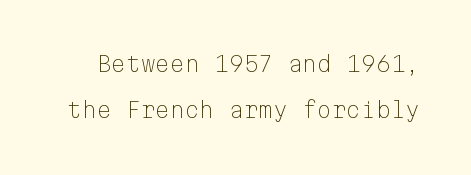
{"italic": "no", "bold": "no", "underline": "no", "line_spacing": "loose", "line_spacing_ratio": 2.21, "letter_spacing": "normal", "letter_spacing_em": 0.0, "glyph_px": 21}
